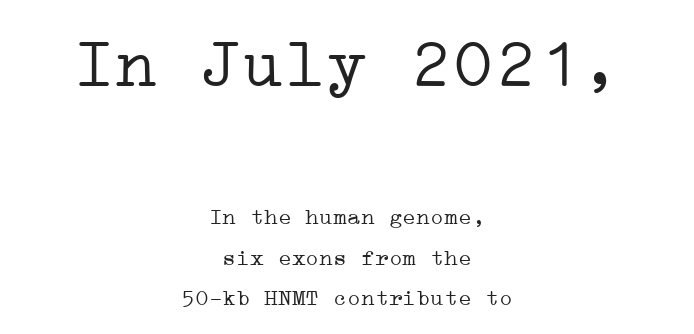
{"serif": "yes", "italic": "no", "bold": "no", "weight": "light", "width": "wide", "stroke_contrast": "low", "x_height": "medium", "underline": "no", "align": "center", "line_spacing_ratio": 1.78, "letter_spacing": "normal", "letter_spacing_em": 0.0, "larger_block": "first", "size_ratio": 3.04, "glyph_px": 70}
